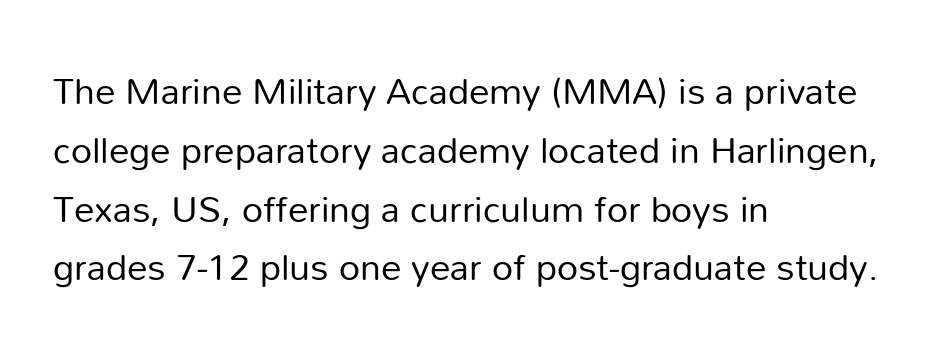
Q: Is the text bold? A: No.
Q: Is the text italic (slanted)? A: No, it is upright.
Q: Is the typeface a serif or a sans-serif typeface? A: Sans-serif.
Q: Is the text underlined? A: No.
Q: How is the paragraph aligned? A: Left-aligned.
Q: Is the spacing between letters normal or unusually wide? A: Normal.
Q: Is the spacing between lines tight, normal or loose? A: Normal.
Q: Width (condensed, normal, or wide)? A: Normal.
Q: Stroke contrast? A: Low.
Q: x-height? A: Medium.
Q: Monospaced? A: No.
